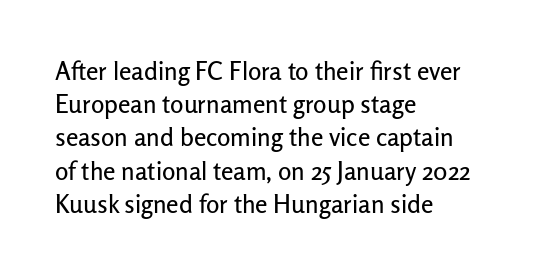
The image shows 25 px text type, upright; set left-aligned, normal line spacing (1.33x), normal letter spacing, not underlined.
